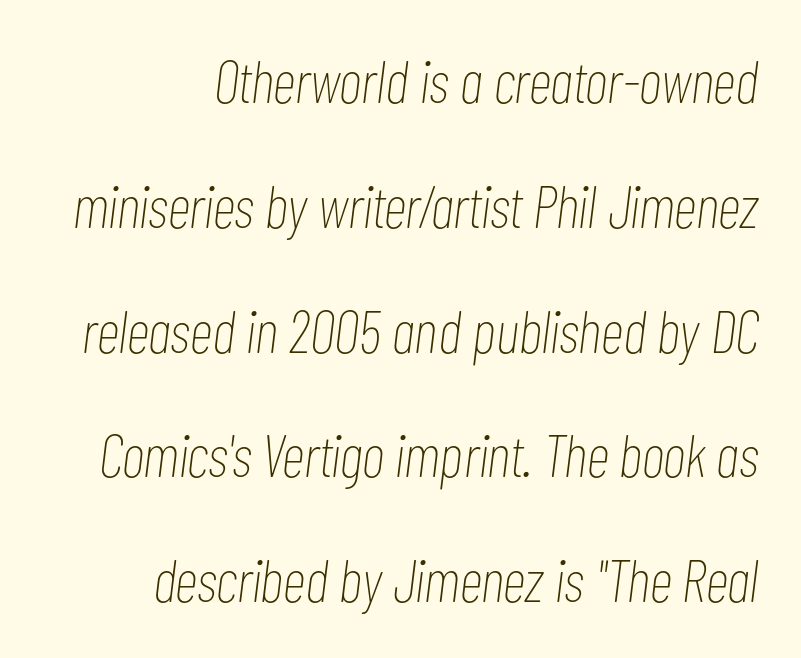
Q: Is the text bold? A: No.
Q: Is the text italic (slanted)? A: Yes, it leans right by about 7 degrees.
Q: Is the text underlined? A: No.
Q: How is the paragraph aligned? A: Right-aligned.
Q: Is the spacing between letters normal or unusually wide? A: Normal.
Q: Is the spacing between lines tight, normal or loose? A: Loose.
Q: Width (condensed, normal, or wide)? A: Condensed.
Q: Stroke contrast? A: Low.
Q: x-height? A: Medium.
Q: Monospaced? A: No.
